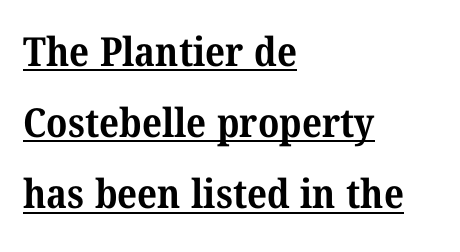
The image shows 40 px bold serif type; set left-aligned, line spacing 1.78x, normal letter spacing, underlined; medium stroke contrast and a medium x-height.
